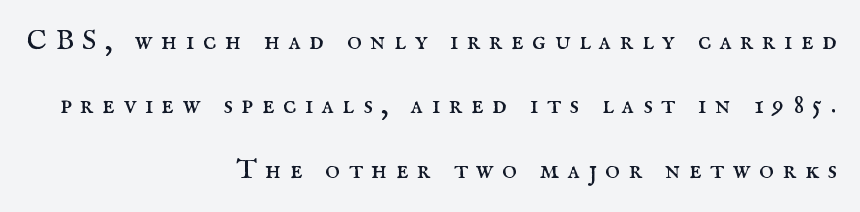
{"serif": "yes", "italic": "no", "bold": "no", "weight": "regular", "width": "normal", "stroke_contrast": "medium", "x_height": "small", "monospaced": "no", "underline": "no", "align": "right", "line_spacing": "loose", "line_spacing_ratio": 2.3, "letter_spacing": "wide", "letter_spacing_em": 0.3, "glyph_px": 28}
